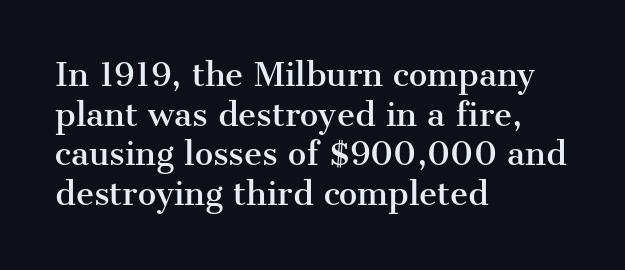
The image shows 31 px serif type, upright; set left-aligned, normal line spacing (1.28x), normal letter spacing, not underlined; medium stroke contrast and a medium x-height.
